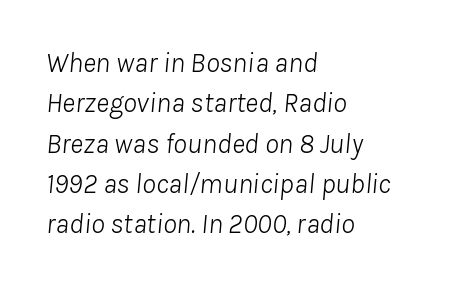
Think of a printed novel: that variable character pitch is what you see here. Which margin do the lines hug? The left one — the right edge is uneven. Nobody touched the tracking dial on this one. Italic: yes, the glyphs are oblique.
